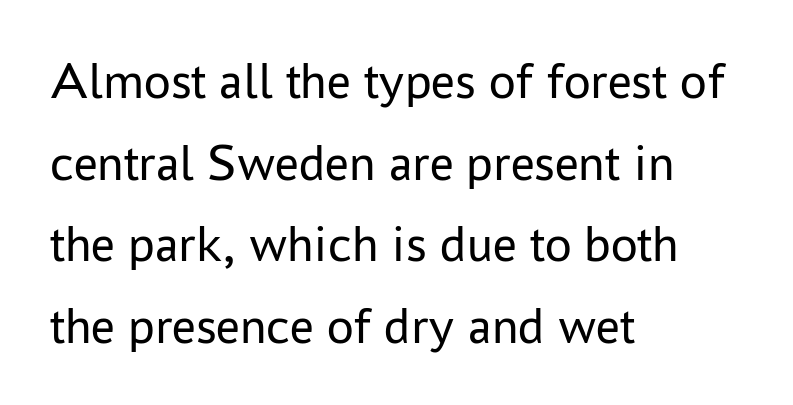
Q: Is the text bold? A: No.
Q: Is the text italic (slanted)? A: No, it is upright.
Q: Is the typeface a serif or a sans-serif typeface? A: Sans-serif.
Q: Is the text underlined? A: No.
Q: How is the paragraph aligned? A: Left-aligned.
Q: Is the spacing between letters normal or unusually wide? A: Normal.
Q: Is the spacing between lines tight, normal or loose? A: Normal.
Q: Width (condensed, normal, or wide)? A: Normal.
Q: Stroke contrast? A: Low.
Q: x-height? A: Medium.
Q: Monospaced? A: No.
